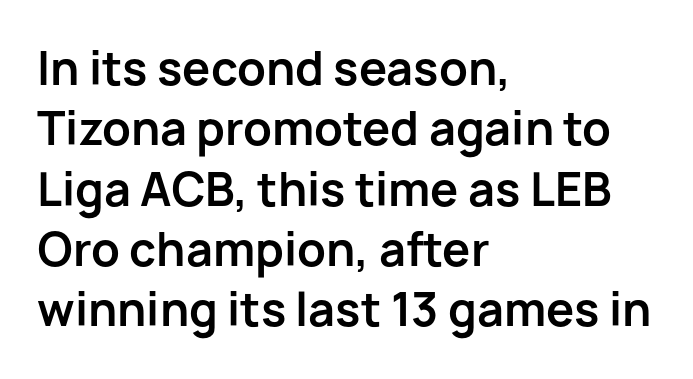
Q: Is the text bold? A: Yes.
Q: Is the text italic (slanted)? A: No, it is upright.
Q: Is the typeface a serif or a sans-serif typeface? A: Sans-serif.
Q: Is the text underlined? A: No.
Q: How is the paragraph aligned? A: Left-aligned.
Q: Is the spacing between letters normal or unusually wide? A: Normal.
Q: Is the spacing between lines tight, normal or loose? A: Normal.
Q: Width (condensed, normal, or wide)? A: Normal.
Q: Stroke contrast? A: Low.
Q: x-height? A: Medium.
Q: Monospaced? A: No.
